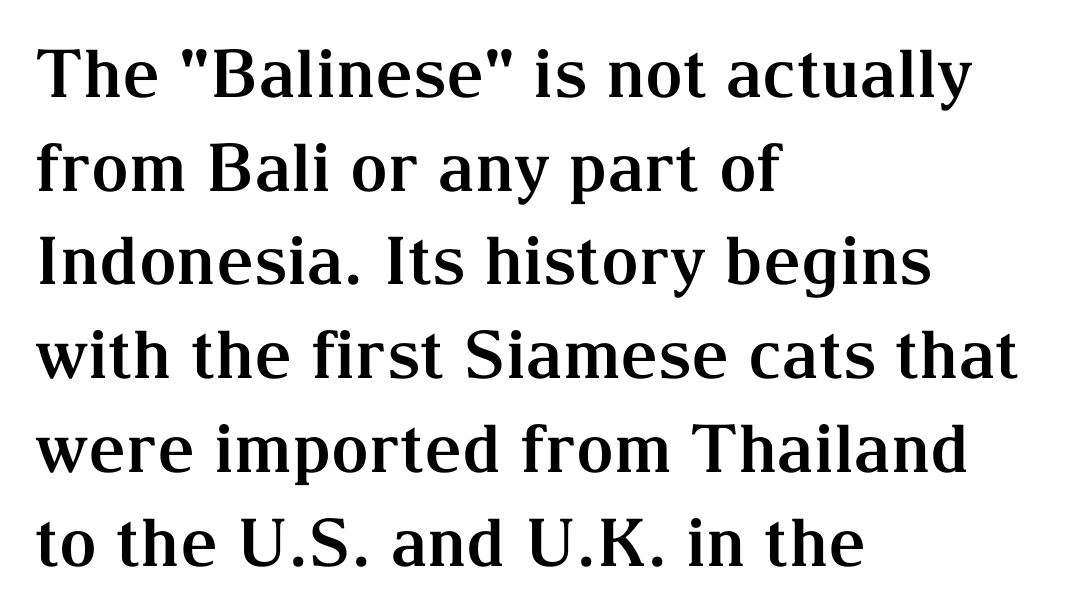
{"serif": "yes", "italic": "no", "bold": "yes", "weight": "bold", "width": "normal", "stroke_contrast": "medium", "x_height": "medium", "monospaced": "no", "underline": "no", "align": "left", "line_spacing": "normal", "line_spacing_ratio": 1.42, "letter_spacing": "normal", "letter_spacing_em": 0.0, "glyph_px": 66}
